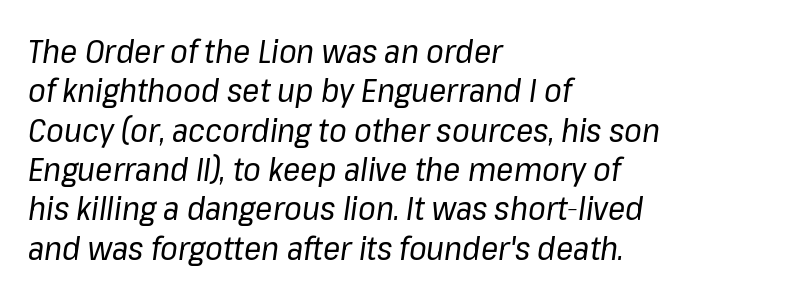
The image shows 32 px regular-weight type, italic (leaning right); set left-aligned, line spacing 1.23x, normal letter spacing, not underlined; low stroke contrast and a medium x-height.
